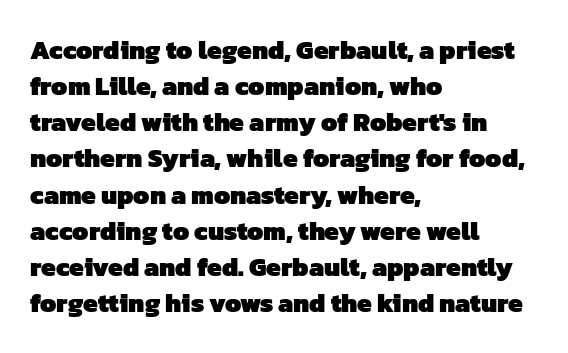
{"bold": "yes", "underline": "no", "align": "left", "line_spacing": "normal", "line_spacing_ratio": 1.39, "letter_spacing": "normal", "letter_spacing_em": 0.0, "glyph_px": 26}
